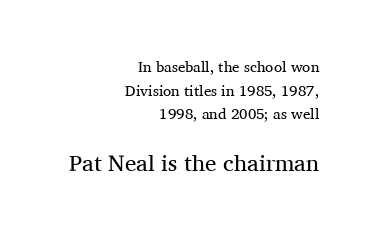
Characters follow at the spacing the type designer built in. Students, observe: this is what conventionally led text looks like. The glyphs are unaccompanied by any horizontal stroke below them. The designer gave the closing block more size than the opening block. Teacher's note: observe the even right margin — that is flush-right alignment.
